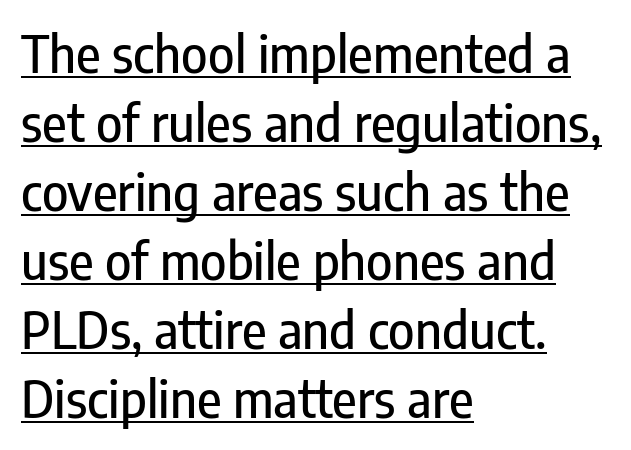
{"serif": "no", "italic": "no", "width": "condensed", "stroke_contrast": "low", "x_height": "medium", "monospaced": "no", "underline": "yes", "align": "left", "line_spacing": "normal", "line_spacing_ratio": 1.38, "letter_spacing": "normal", "letter_spacing_em": 0.0, "glyph_px": 50}
